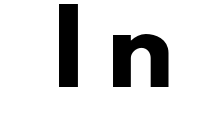
Q: Is the text italic (slanted)? A: No, it is upright.
Q: Is the typeface a serif or a sans-serif typeface? A: Sans-serif.
Q: Is the text underlined? A: No.
Q: Is the spacing between letters normal or unusually wide? A: Unusually wide.
Q: Width (condensed, normal, or wide)? A: Normal.
Q: Stroke contrast? A: Low.
Q: x-height? A: Small.
Q: Monospaced? A: No.
